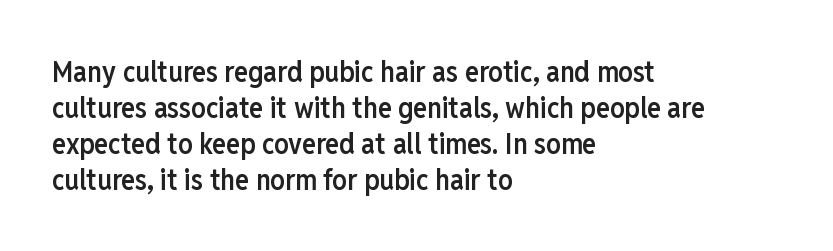
Q: Is the text bold? A: Semi-bold.
Q: Is the text italic (slanted)? A: No, it is upright.
Q: Is the typeface a serif or a sans-serif typeface? A: Sans-serif.
Q: Is the text underlined? A: No.
Q: How is the paragraph aligned? A: Left-aligned.
Q: Is the spacing between letters normal or unusually wide? A: Normal.
Q: Width (condensed, normal, or wide)? A: Condensed.
Q: Stroke contrast? A: Low.
Q: x-height? A: Medium.
Q: Monospaced? A: No.
